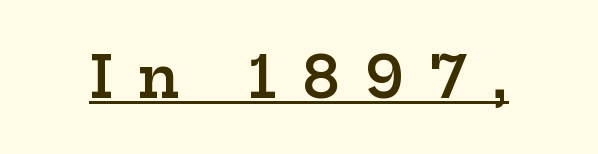
A typesetter would label this face a serif. Each glyph is drawn with semibold strokes, heavier than normal yet not fully bold. Ascenders rise straight up at ninety degrees. A typesetter would call this heavily tracked-out type.
